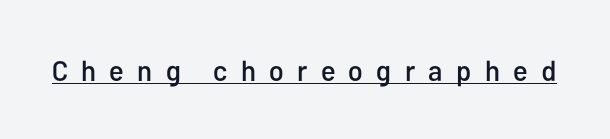
Q: Is the text italic (slanted)? A: No, it is upright.
Q: Is the typeface a serif or a sans-serif typeface? A: Sans-serif.
Q: Is the text underlined? A: Yes.
Q: Is the spacing between letters normal or unusually wide? A: Unusually wide.
Q: Width (condensed, normal, or wide)? A: Condensed.
Q: Stroke contrast? A: Low.
Q: x-height? A: Medium.
Q: Monospaced? A: No.
